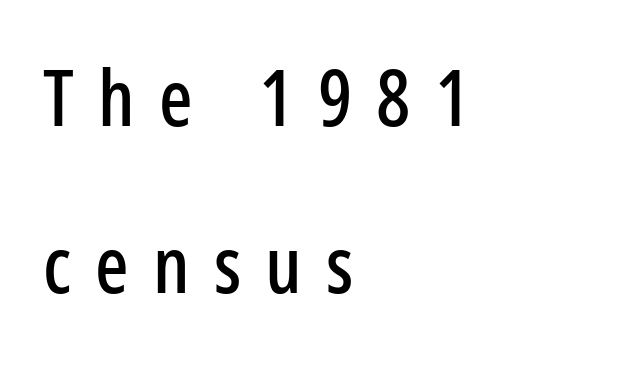
Q: Is the text italic (slanted)? A: No, it is upright.
Q: Is the typeface a serif or a sans-serif typeface? A: Sans-serif.
Q: Is the text underlined? A: No.
Q: How is the paragraph aligned? A: Left-aligned.
Q: Is the spacing between letters normal or unusually wide? A: Unusually wide.
Q: Is the spacing between lines tight, normal or loose? A: Loose.
Q: Width (condensed, normal, or wide)? A: Condensed.
Q: Stroke contrast? A: Low.
Q: x-height? A: Medium.
Q: Monospaced? A: No.
